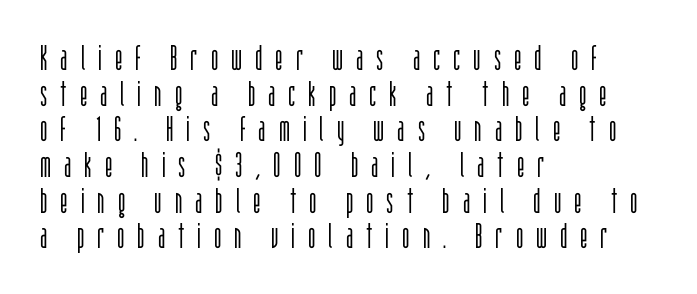
Q: Is the text bold? A: No.
Q: Is the text italic (slanted)? A: No, it is upright.
Q: Is the typeface a serif or a sans-serif typeface? A: Sans-serif.
Q: Is the text underlined? A: No.
Q: How is the paragraph aligned? A: Left-aligned.
Q: Is the spacing between letters normal or unusually wide? A: Unusually wide.
Q: Is the spacing between lines tight, normal or loose? A: Tight.
Q: Width (condensed, normal, or wide)? A: Condensed.
Q: Stroke contrast? A: Low.
Q: x-height? A: Large.
Q: Monospaced? A: No.
